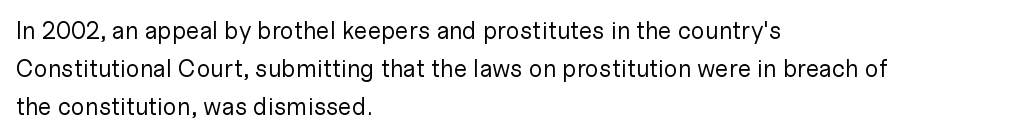
The image shows 24 px text type, upright; set left-aligned, normal line spacing (1.58x), normal letter spacing, not underlined.
